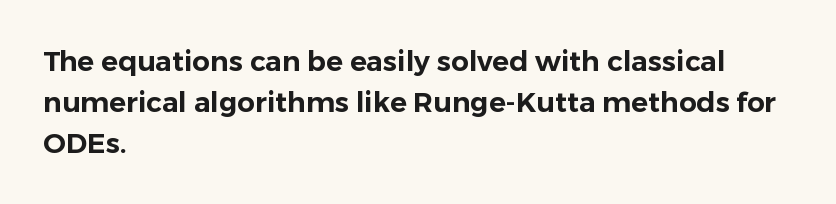
{"serif": "no", "italic": "no", "width": "normal", "stroke_contrast": "low", "x_height": "medium", "monospaced": "no", "underline": "no", "align": "left", "line_spacing": "normal", "line_spacing_ratio": 1.46, "letter_spacing": "normal", "letter_spacing_em": 0.0, "glyph_px": 28}
